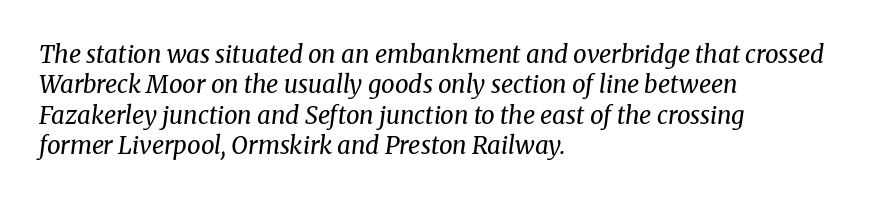
{"italic": "yes", "lean": "right", "slant_degrees": 8, "bold": "no", "underline": "no", "align": "left", "line_spacing": "normal", "line_spacing_ratio": 1.27, "letter_spacing": "normal", "letter_spacing_em": 0.0, "glyph_px": 24}
